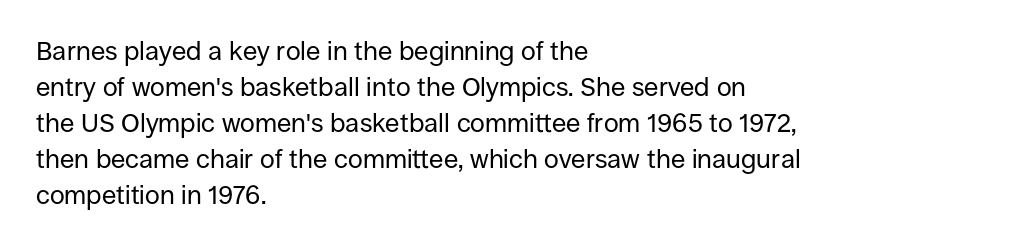
The characters are drawn with everyday or finer stroke widths. Line beginnings align vertically; line endings do not. Rule under the text: the space is simply empty. Words appear dense and cohesive because spacing is normal. Whoever set this chose a conventional vertical rhythm. Rendered with straight, roman letterforms.
